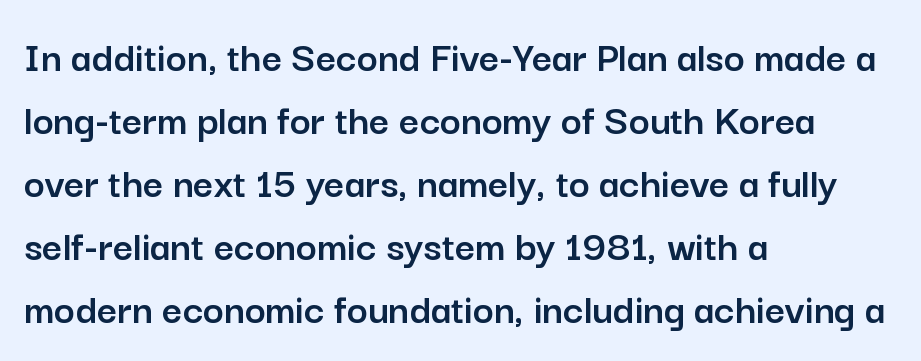
Proportional: the letters do not fall into vertical columns. This rendering features lettering with no underline. The leading is moderate, giving the passage an even texture. Ordinary non-slanted type is in use. To sum up the face: it is a sans, with no serifs. Letter spacing: default.
